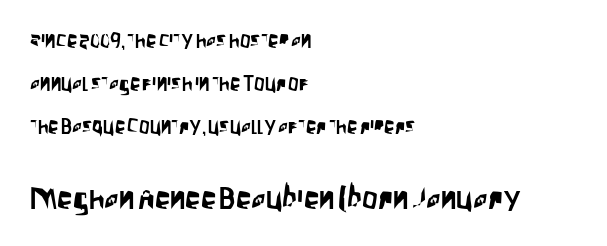
Q: Is the text italic (slanted)? A: No, it is upright.
Q: Is the typeface a serif or a sans-serif typeface? A: Sans-serif.
Q: Is the text underlined? A: No.
Q: How is the paragraph aligned? A: Left-aligned.
Q: Is the spacing between letters normal or unusually wide? A: Normal.
Q: Is the spacing between lines tight, normal or loose? A: Loose.
Q: Which block of text is set in a larger size, the first (top) or the second (bottom)? A: The second (bottom) one.
Q: Width (condensed, normal, or wide)? A: Condensed.
Q: Stroke contrast? A: Low.
Q: x-height? A: Large.
Q: Monospaced? A: No.
